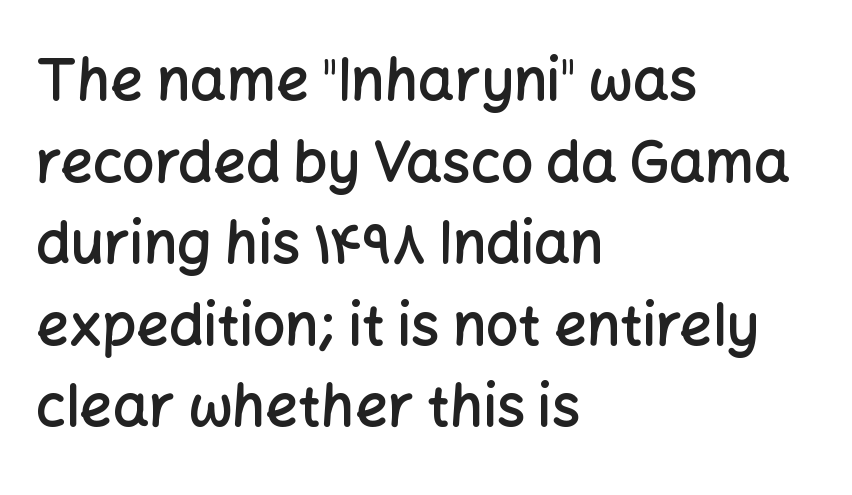
Q: Is the text bold? A: Semi-bold.
Q: Is the text italic (slanted)? A: No, it is upright.
Q: Is the typeface a serif or a sans-serif typeface? A: Sans-serif.
Q: Is the text underlined? A: No.
Q: How is the paragraph aligned? A: Left-aligned.
Q: Is the spacing between letters normal or unusually wide? A: Normal.
Q: Is the spacing between lines tight, normal or loose? A: Normal.
Q: Width (condensed, normal, or wide)? A: Normal.
Q: Stroke contrast? A: Low.
Q: x-height? A: Medium.
Q: Monospaced? A: No.
